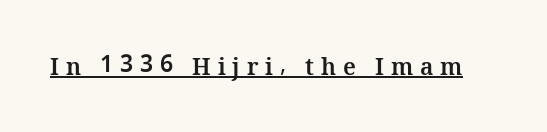
Notice how a bar underscores the lettering throughout. You'd pick this weight for a headline — it's a proper bold. The passage shown has open, widely tracked lettering throughout. The lettering holds an erect, upright posture throughout.
